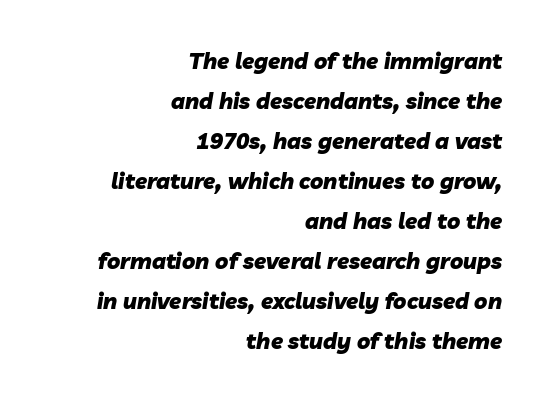
Layout note: lines flush right. Plain, unruled lines of type. Each word holds together tightly as a unit, with standard inter-letter gaps. Designer's note — italics engaged.
